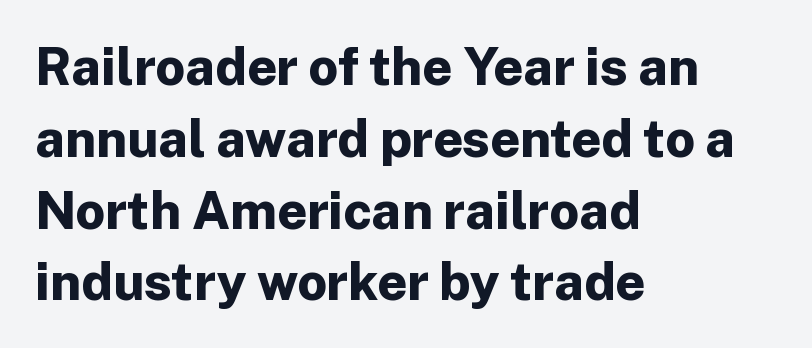
Q: Is the text bold? A: Yes.
Q: Is the text italic (slanted)? A: No, it is upright.
Q: Is the typeface a serif or a sans-serif typeface? A: Sans-serif.
Q: Is the text underlined? A: No.
Q: How is the paragraph aligned? A: Left-aligned.
Q: Is the spacing between letters normal or unusually wide? A: Normal.
Q: Is the spacing between lines tight, normal or loose? A: Normal.
Q: Width (condensed, normal, or wide)? A: Normal.
Q: Stroke contrast? A: Low.
Q: x-height? A: Medium.
Q: Monospaced? A: No.
